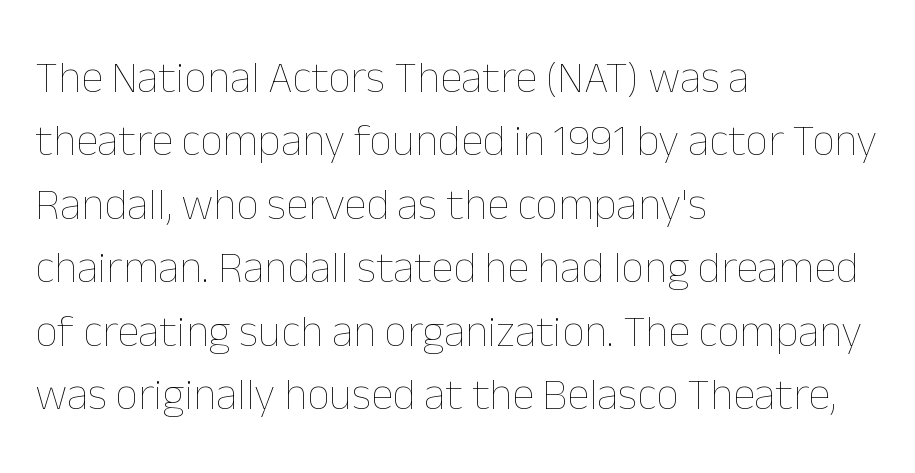
The image shows 45 px thin type, upright; set left-aligned, normal line spacing (1.41x), normal letter spacing, not underlined; low stroke contrast and a medium x-height.
